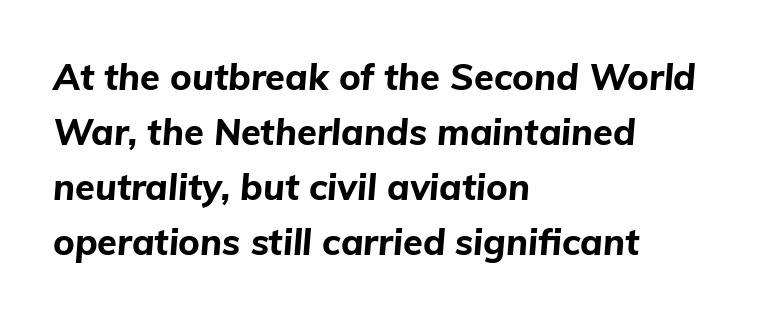
These lines were composed using italics. The tracking reads as untouched default to a designer's eye. The strokes are fattened all the way to bold. Students, observe: this is what conventionally led text looks like. Plain, unruled lines of type.
